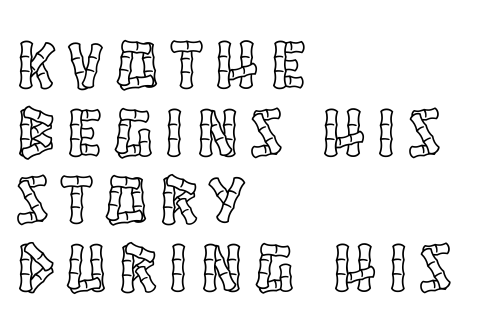
Horizontally, the lines are justified to the leading edge only. The foot of each line stays bare and open. This block would grow much taller if given ordinary leading; it's compressed now. A typesetter would mark this as roman, not italic.
